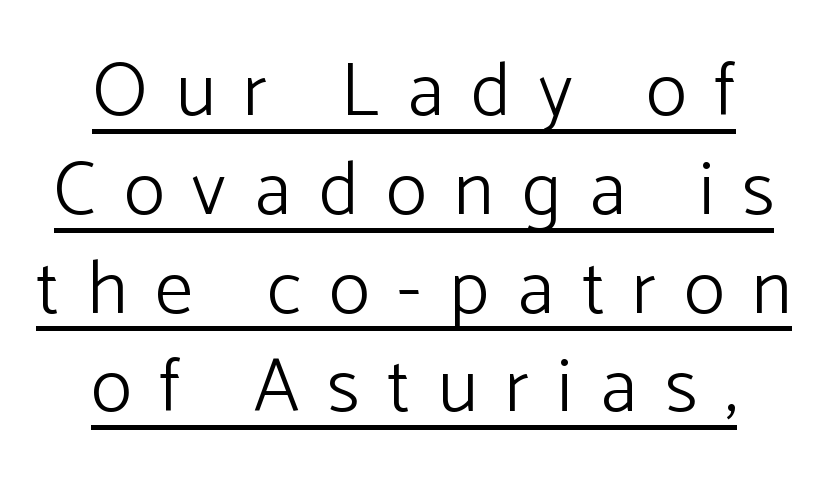
The face used here is proportionally spaced, like ordinary book or web type. Is there any slant? The stems are plumb. The font family rendered here belongs to the sans-serif group. The lines in this sample share a center point and differ in where they start and stop.
